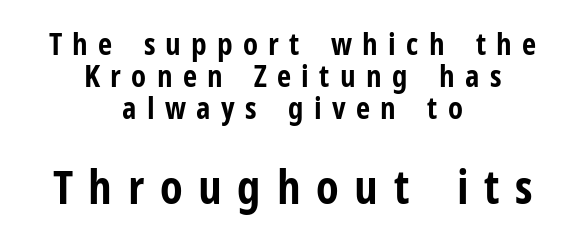
{"serif": "no", "italic": "no", "bold": "yes", "weight": "bold", "width": "condensed", "stroke_contrast": "low", "x_height": "medium", "monospaced": "no", "underline": "no", "align": "center", "line_spacing": "tight", "line_spacing_ratio": 1.03, "letter_spacing": "wide", "letter_spacing_em": 0.33, "larger_block": "second", "size_ratio": 1.52, "glyph_px": 47}
